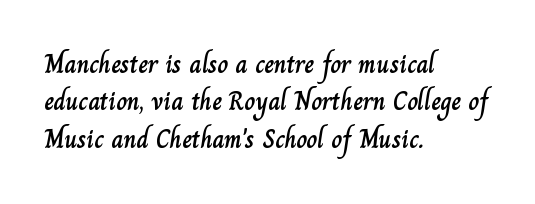
The image shows 26 px text type; set left-aligned, normal line spacing (1.44x), normal letter spacing, not underlined.
